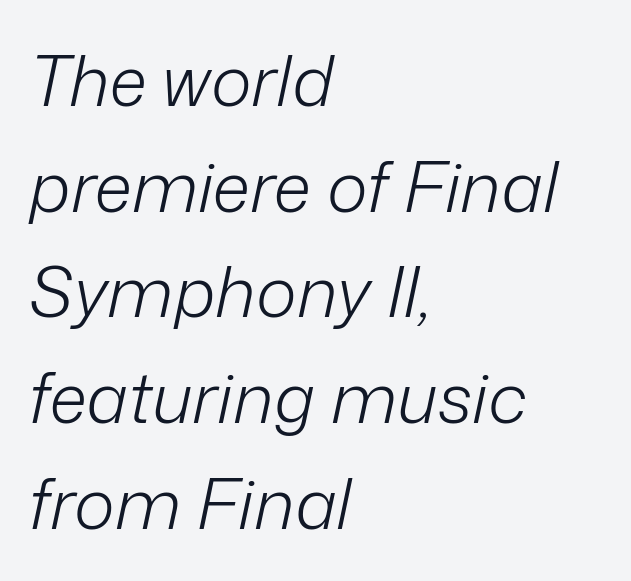
Descenders are the only things crossing below the line. The font sits on the lighter half of the weight spectrum, regular included. The face used here has a pronounced slope to its letters. Nobody touched the tracking dial on this one. Teacher's note: observe the even left margin — that is flush-left alignment. Evenly set lines give the paragraph a standard silhouette.
